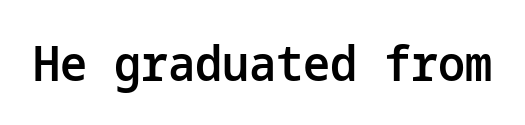
{"serif": "no", "italic": "no", "bold": "semi", "weight": "semibold", "width": "normal", "stroke_contrast": "low", "x_height": "medium", "underline": "no", "letter_spacing": "normal", "letter_spacing_em": 0.0, "glyph_px": 48}
